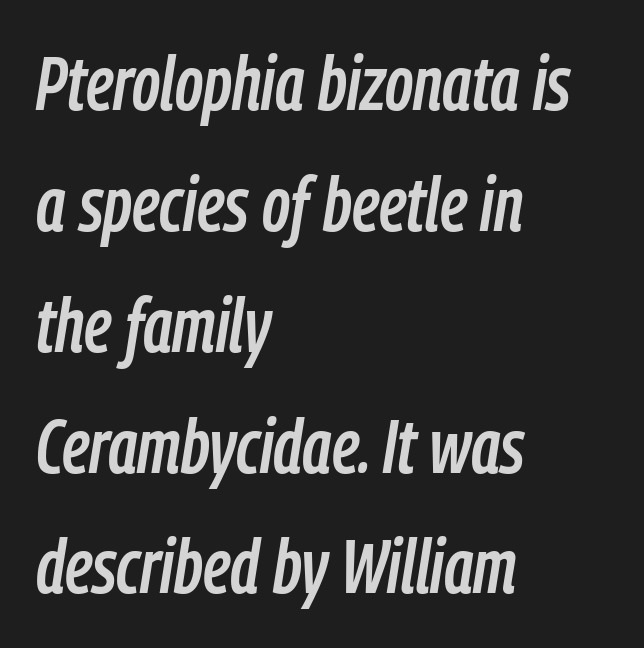
The image shows 76 px condensed type, italic (leaning right); set left-aligned, normal line spacing (1.59x), normal letter spacing, not underlined; low stroke contrast and a medium x-height.
